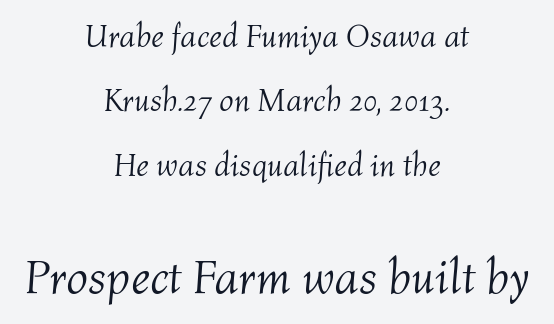
These lines keep a tight, regular rhythm from letter to letter. These lines were composed using italics. Whoever set this chose breathing room over compactness in the vertical rhythm. Think of a printed novel: that variable character pitch is what you see here.
